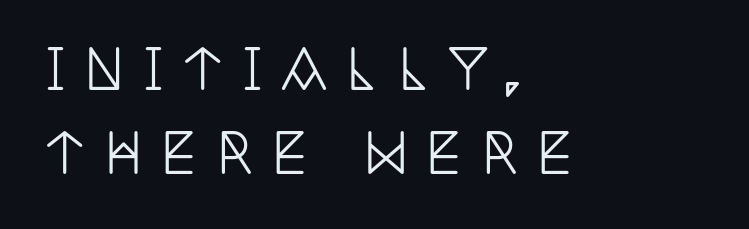
The image shows 53 px condensed serif type, upright; set left-aligned, normal line spacing (1.59x), unusually wide letter spacing (+0.36 em), not underlined; low stroke contrast and a large x-height.
